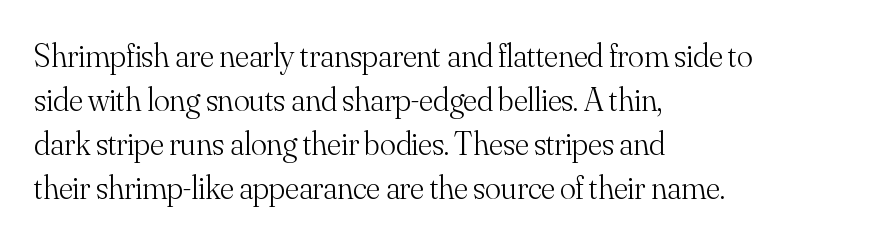
{"serif": "yes", "italic": "no", "bold": "no", "weight": "light", "width": "normal", "stroke_contrast": "medium", "x_height": "small", "monospaced": "no", "underline": "no", "align": "left", "line_spacing": "normal", "line_spacing_ratio": 1.33, "letter_spacing": "normal", "letter_spacing_em": 0.0, "glyph_px": 33}
